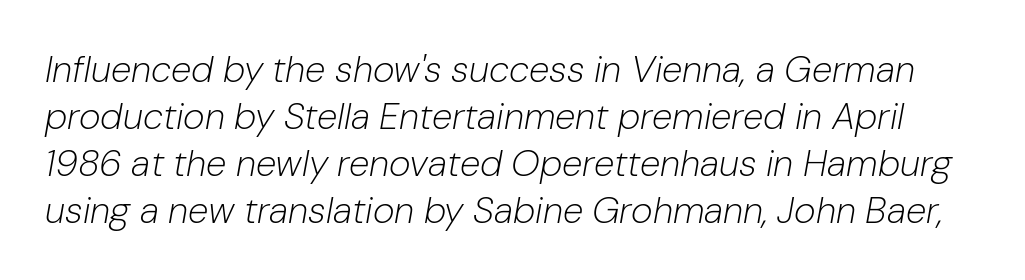
Q: Is the text bold? A: No.
Q: Is the text italic (slanted)? A: Yes, it leans right by about 10 degrees.
Q: Is the text underlined? A: No.
Q: Is the spacing between letters normal or unusually wide? A: Normal.
Q: Is the spacing between lines tight, normal or loose? A: Normal.
Q: Width (condensed, normal, or wide)? A: Normal.
Q: Stroke contrast? A: Low.
Q: x-height? A: Medium.
Q: Monospaced? A: No.
